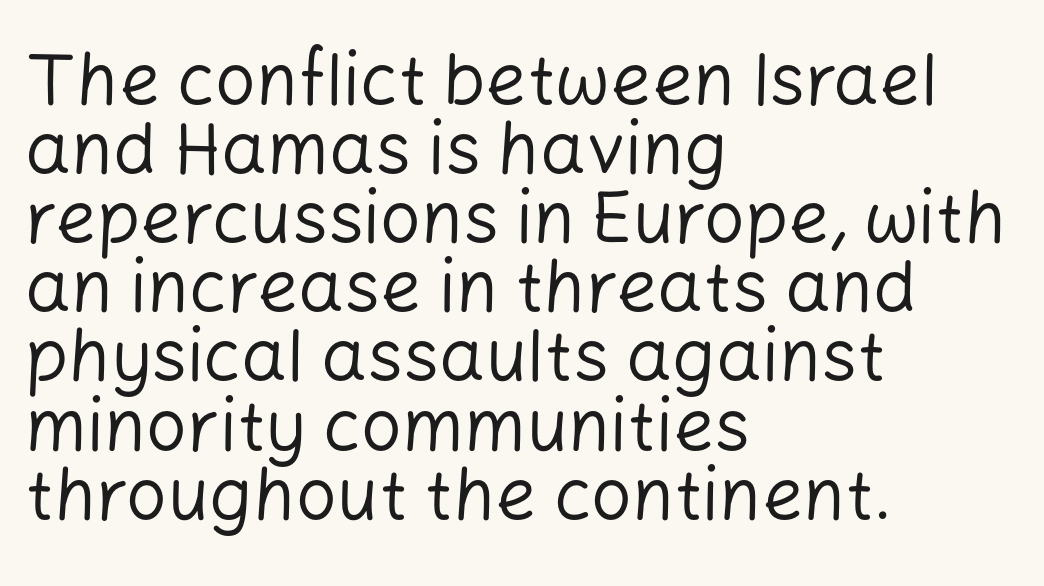
{"serif": "no", "italic": "no", "bold": "no", "weight": "regular", "width": "normal", "stroke_contrast": "low", "x_height": "medium", "monospaced": "no", "underline": "no", "align": "left", "line_spacing": "tight", "line_spacing_ratio": 0.96, "letter_spacing": "normal", "letter_spacing_em": 0.0, "glyph_px": 72}
